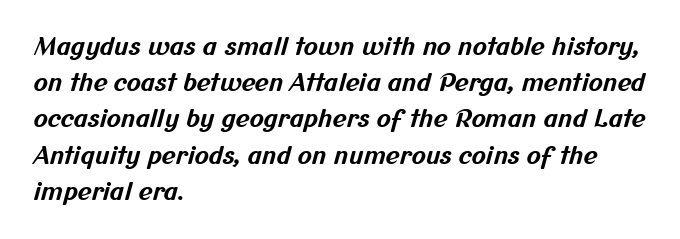
The image shows 24 px bold type; set left-aligned, normal line spacing (1.51x), normal letter spacing, not underlined.
